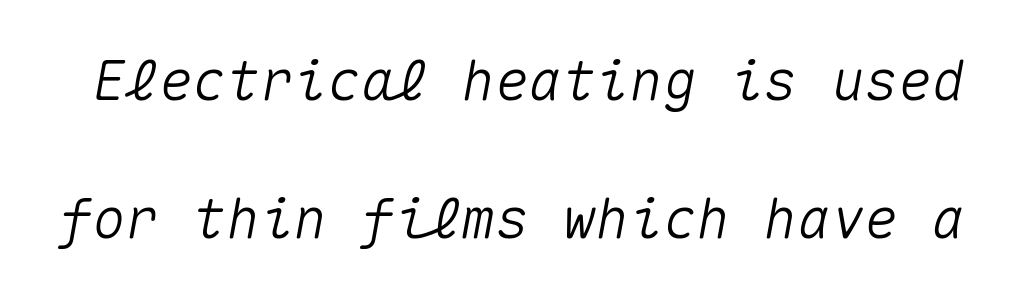
The image shows 56 px text type, italic (leaning right), monospaced; set loose line spacing (2.46x), normal letter spacing, not underlined; medium stroke contrast and a medium x-height.
